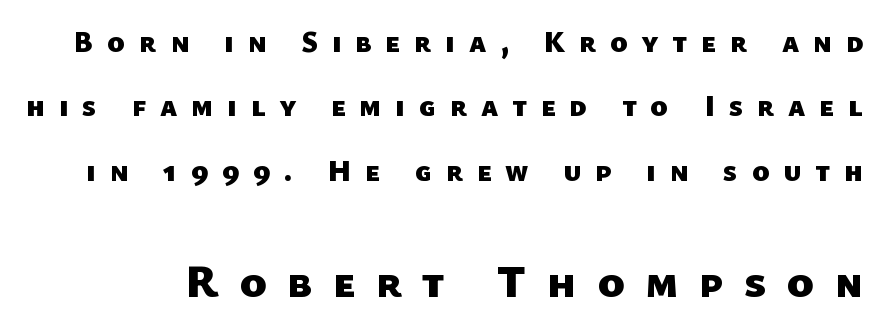
Q: Is the text bold? A: Yes.
Q: Is the typeface a serif or a sans-serif typeface? A: Sans-serif.
Q: Is the text underlined? A: No.
Q: Is the spacing between letters normal or unusually wide? A: Unusually wide.
Q: Is the spacing between lines tight, normal or loose? A: Loose.
Q: Which block of text is set in a larger size, the first (top) or the second (bottom)? A: The second (bottom) one.
Q: Width (condensed, normal, or wide)? A: Normal.
Q: Stroke contrast? A: Low.
Q: x-height? A: Medium.
Q: Monospaced? A: No.
